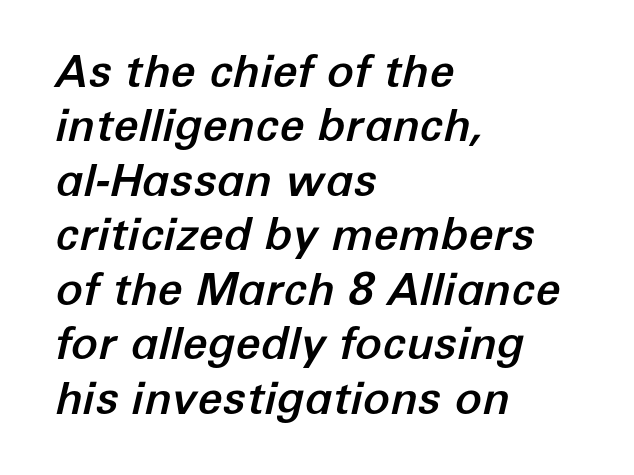
Proportional: the letters do not fall into vertical columns. Every character sits at an angle, as italics do. Students, note that the glyphs here touch the page at normal intervals. Line beginnings align vertically; line endings do not. The words here are not underlined.
